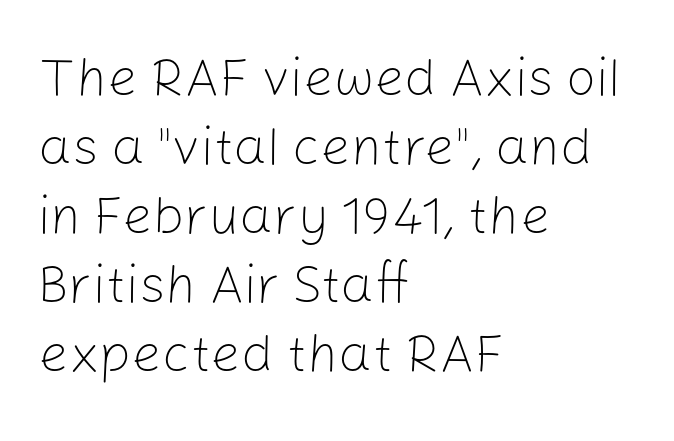
The typesetting does not lean heavy: it is not bold. Tall strokes in this sample are plumb rather than angled. Vertically, the passage feels balanced, rows spaced as you'd expect. The designer went with a sans here, leaving each stem footless. Nothing unusual about the tracking: characters are spaced as the font intends. The letters advance in unequal steps, a hallmark of proportional type.
